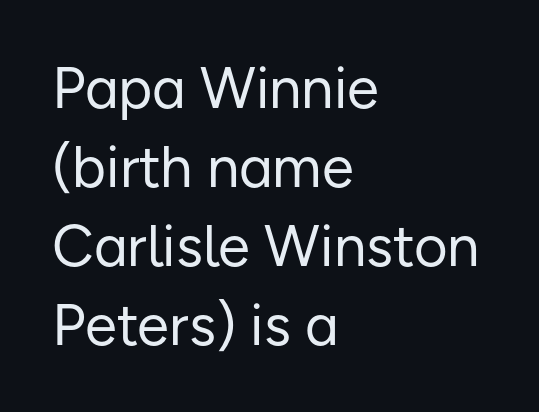
The passage shown is not bold in any degree. The glyphs are unaccompanied by any horizontal stroke below them. Do the characters align in a grid? No, the font is proportional. Where is the straight margin? On the left.
